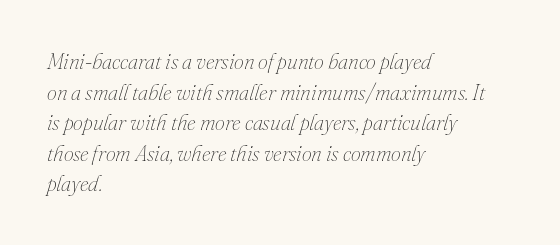
The image shows 22 px text type, italic (leaning right); set left-aligned, normal line spacing (1.39x), normal letter spacing, not underlined.
